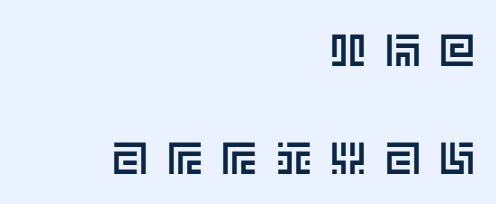
Q: Is the text italic (slanted)? A: No, it is upright.
Q: Is the text underlined? A: No.
Q: How is the paragraph aligned? A: Right-aligned.
Q: Is the spacing between letters normal or unusually wide? A: Unusually wide.
Q: Is the spacing between lines tight, normal or loose? A: Loose.
Q: Width (condensed, normal, or wide)? A: Normal.
Q: x-height? A: Large.
